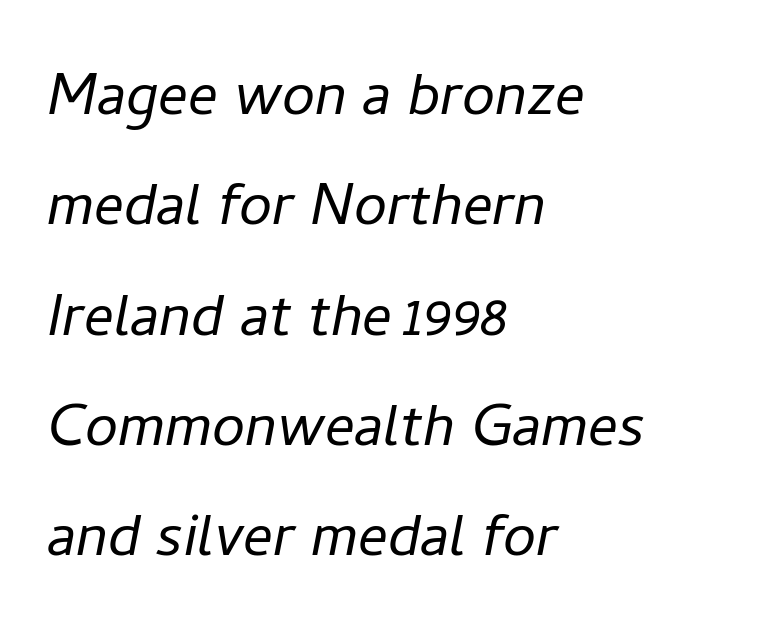
The image shows 74 px light type, italic (leaning right); set left-aligned, normal line spacing (1.49x), normal letter spacing, not underlined; low stroke contrast and a medium x-height.
